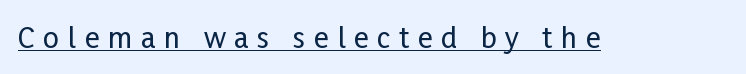
The image shows 28 px condensed sans-serif type, upright; set unusually wide letter spacing (+0.31 em), underlined; low stroke contrast and a medium x-height.
